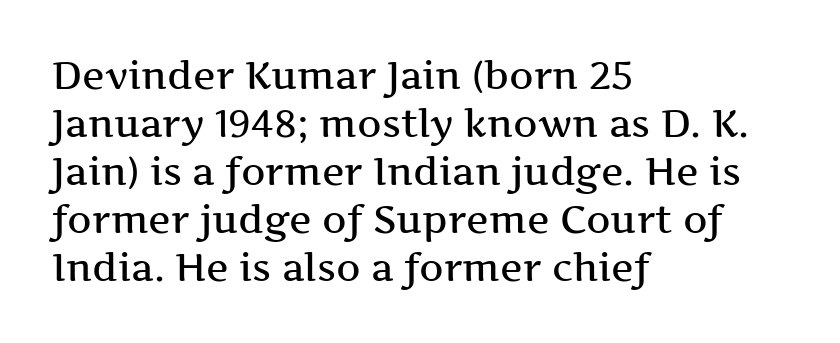
{"serif": "yes", "italic": "no", "width": "wide", "stroke_contrast": "medium", "x_height": "medium", "monospaced": "no", "underline": "no", "align": "left", "line_spacing": "normal", "line_spacing_ratio": 1.26, "letter_spacing": "normal", "letter_spacing_em": 0.0, "glyph_px": 38}
